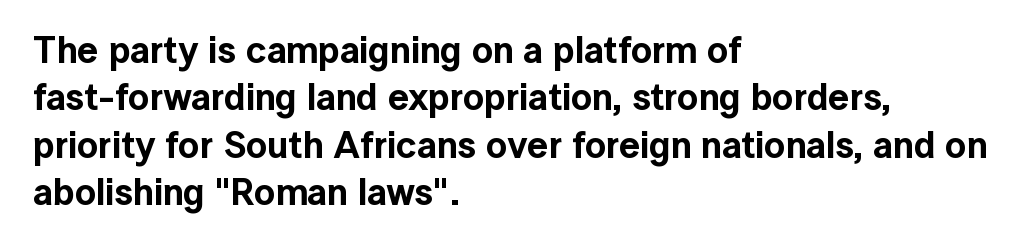
{"serif": "no", "italic": "no", "width": "normal", "x_height": "medium", "monospaced": "no", "underline": "no", "align": "left", "line_spacing": "normal", "line_spacing_ratio": 1.28, "letter_spacing": "normal", "letter_spacing_em": 0.0, "glyph_px": 37}
